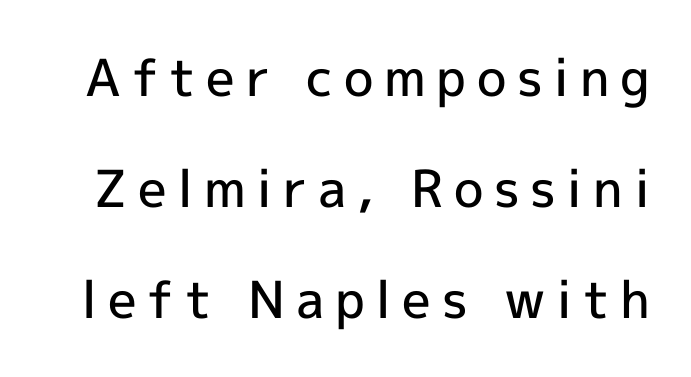
This sample uses expanded letter spacing, leaving extra air between glyphs. Looks like regular typesetting: each glyph gets only the width it needs. In terms of weight, the rendering is demibold, just under bold. The designer went with a sans here, leaving each stem footless. Successive baselines arrive slowly, with a big drop between each. In terms of posture, this sample is upright.
